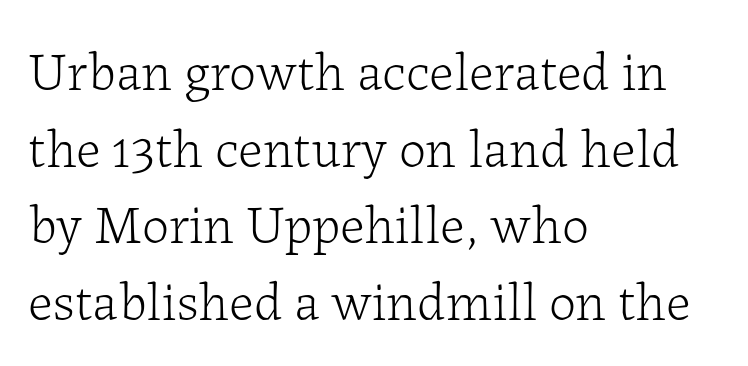
The image shows 54 px light serif type, upright; set left-aligned, normal line spacing (1.42x), normal letter spacing, not underlined; low stroke contrast and a medium x-height.
